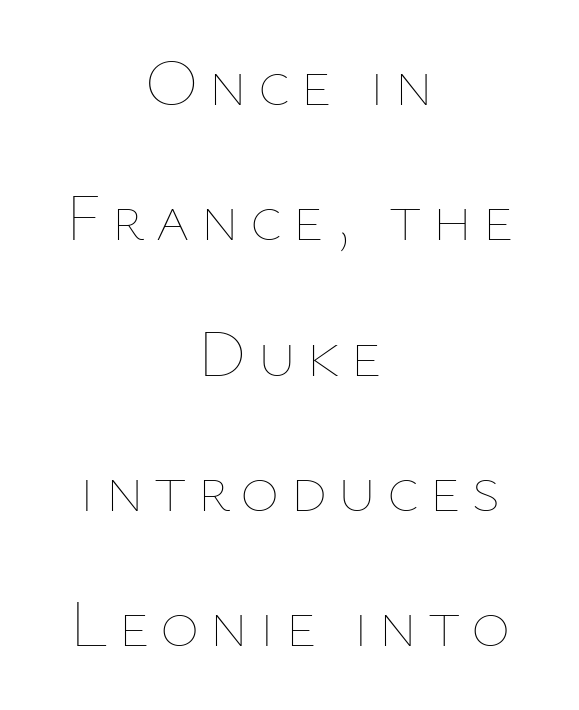
Q: Is the text bold? A: No.
Q: Is the text italic (slanted)? A: No, it is upright.
Q: Is the text underlined? A: No.
Q: How is the paragraph aligned? A: Centered.
Q: Is the spacing between lines tight, normal or loose? A: Loose.
Q: Width (condensed, normal, or wide)? A: Normal.
Q: Stroke contrast? A: Low.
Q: x-height? A: Medium.
Q: Monospaced? A: No.
